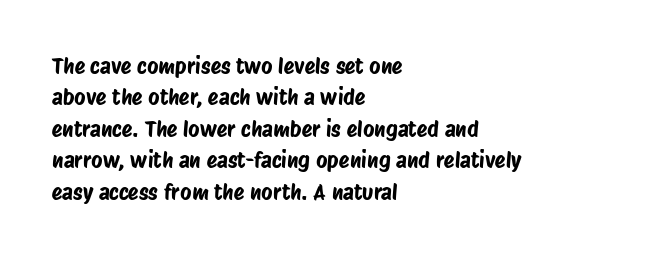
The image shows 22 px text type; set left-aligned, normal line spacing (1.43x), normal letter spacing, not underlined.
